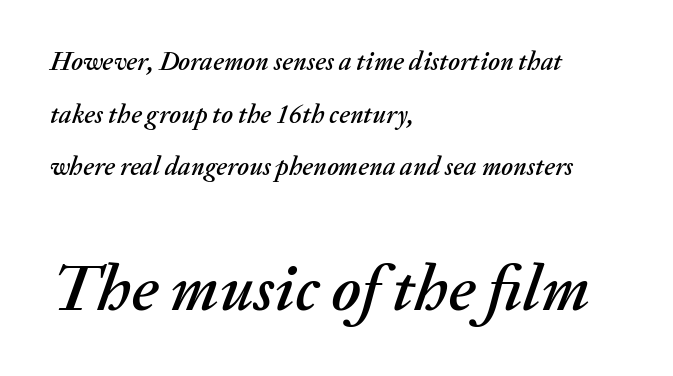
Q: Is the text italic (slanted)? A: Yes, it leans right by about 20 degrees.
Q: Is the text underlined? A: No.
Q: How is the paragraph aligned? A: Left-aligned.
Q: Is the spacing between letters normal or unusually wide? A: Normal.
Q: Is the spacing between lines tight, normal or loose? A: Loose.
Q: Which block of text is set in a larger size, the first (top) or the second (bottom)? A: The second (bottom) one.
Q: Width (condensed, normal, or wide)? A: Normal.
Q: Stroke contrast? A: Medium.
Q: x-height? A: Medium.
Q: Monospaced? A: No.
